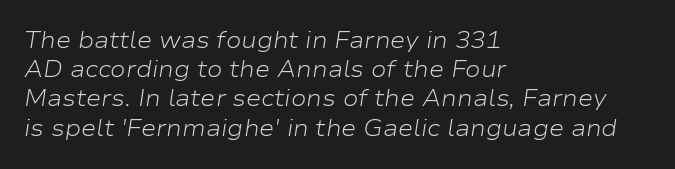
Line starts are locked; line ends wander. Letters rest on an invisible, unmarked baseline. Between one letter and the next there's only the usual sliver of space. The letters are slanted; this is an italic face. Leading matches the norm, producing a regular column.
